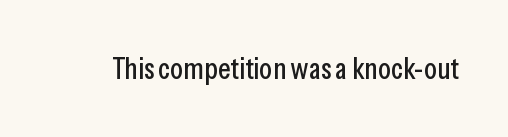
Is the letter spacing exaggerated? No — it looks like the ordinary default. Lines of text with bare space underneath. A typesetter would label this face a sans. Varying glyph widths throughout — classic text-font behaviour. Tall strokes in this sample are plumb rather than angled.
